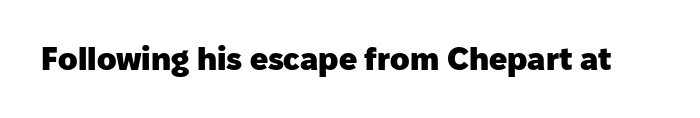
{"serif": "no", "italic": "no", "bold": "yes", "weight": "heavy", "width": "normal", "stroke_contrast": "low", "x_height": "medium", "monospaced": "no", "underline": "no", "letter_spacing": "normal", "letter_spacing_em": 0.0, "glyph_px": 32}
